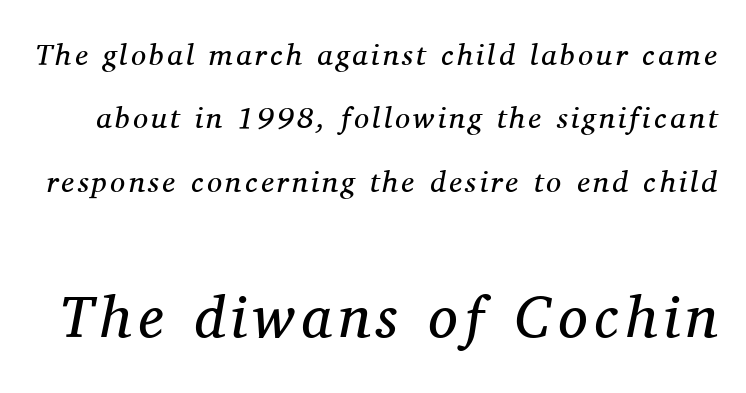
Vertically, the passage feels expansive, rows floating well apart. Words float on clear page, feet unadorned. Think standard paragraph weight, or any step lighter than that. The font's italic variant was chosen for this text. Here the designer chose a conventional face with non-uniform glyph widths. Scale increases going downward across the two blocks.
